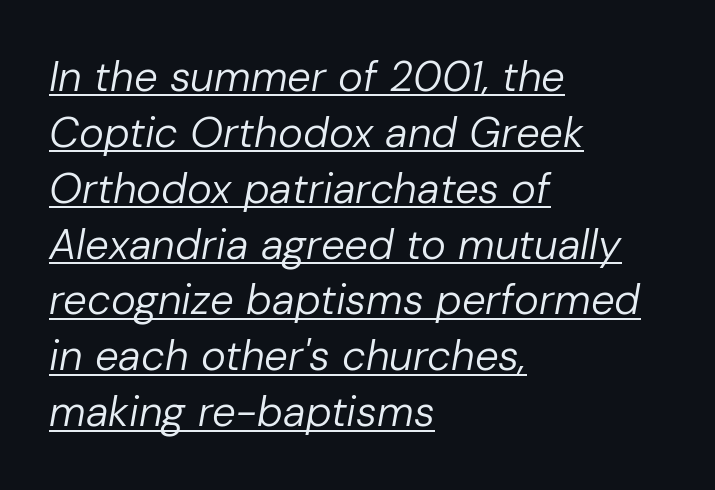
Q: Is the text bold? A: No.
Q: Is the text italic (slanted)? A: Yes, it leans right by about 10 degrees.
Q: Is the text underlined? A: Yes.
Q: How is the paragraph aligned? A: Left-aligned.
Q: Is the spacing between letters normal or unusually wide? A: Normal.
Q: Is the spacing between lines tight, normal or loose? A: Normal.
Q: Width (condensed, normal, or wide)? A: Normal.
Q: Stroke contrast? A: Low.
Q: x-height? A: Medium.
Q: Monospaced? A: No.
